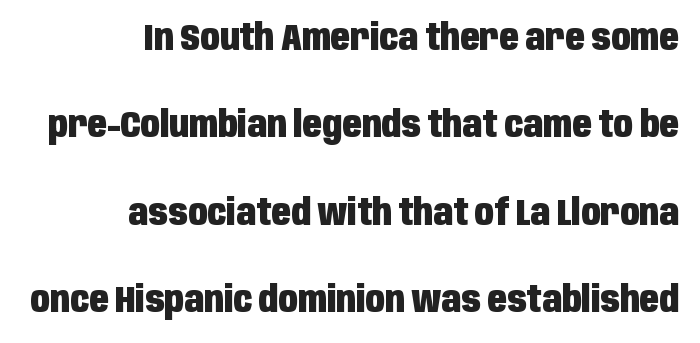
Q: Is the text bold? A: Yes.
Q: Is the text italic (slanted)? A: No, it is upright.
Q: Is the typeface a serif or a sans-serif typeface? A: Sans-serif.
Q: Is the text underlined? A: No.
Q: How is the paragraph aligned? A: Right-aligned.
Q: Is the spacing between letters normal or unusually wide? A: Normal.
Q: Is the spacing between lines tight, normal or loose? A: Loose.
Q: Width (condensed, normal, or wide)? A: Condensed.
Q: Stroke contrast? A: Low.
Q: x-height? A: Large.
Q: Monospaced? A: No.
